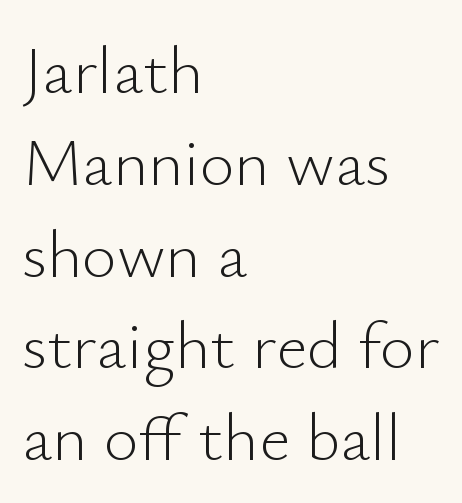
The image shows 67 px light sans-serif type, upright; set left-aligned, normal line spacing (1.37x), normal letter spacing, not underlined; low stroke contrast and a small x-height.
